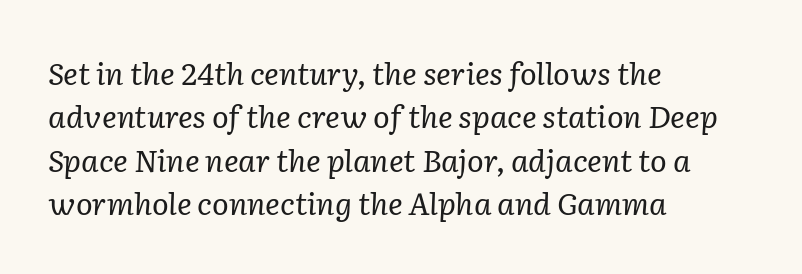
The image shows 31 px regular-weight serif type, italic (leaning right); set left-aligned, normal line spacing (1.4x), normal letter spacing, not underlined; low stroke contrast and a medium x-height.
